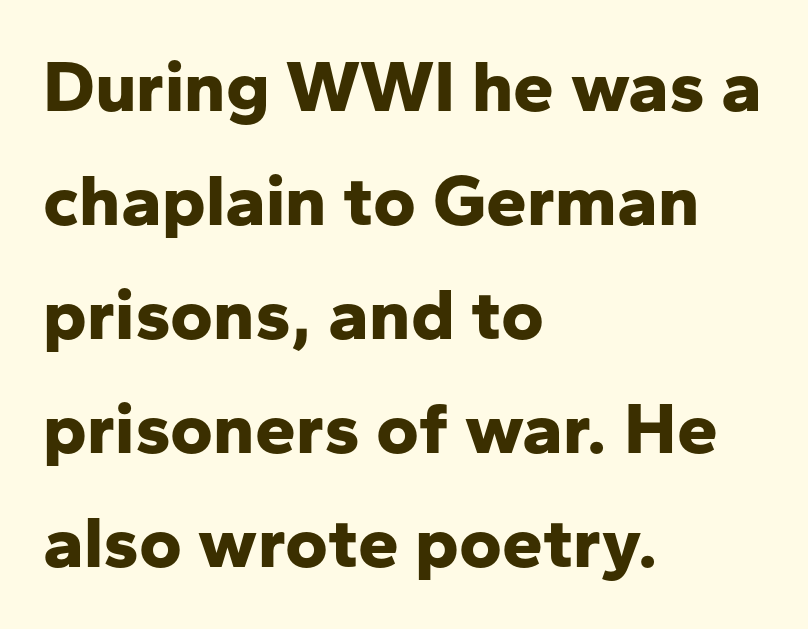
{"serif": "no", "italic": "no", "bold": "yes", "weight": "bold", "width": "normal", "stroke_contrast": "low", "x_height": "medium", "monospaced": "no", "underline": "no", "align": "left", "line_spacing": "normal", "line_spacing_ratio": 1.56, "letter_spacing": "normal", "letter_spacing_em": 0.0, "glyph_px": 73}
